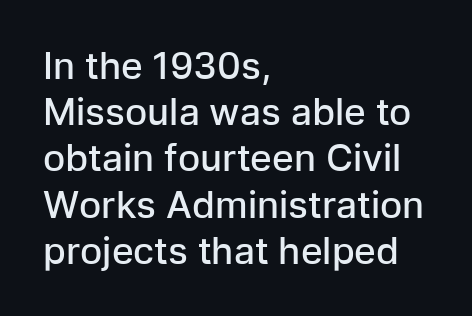
The image shows 37 px semibold sans-serif type, upright; set left-aligned, normal line spacing (1.25x), normal letter spacing, not underlined; low stroke contrast and a medium x-height.
